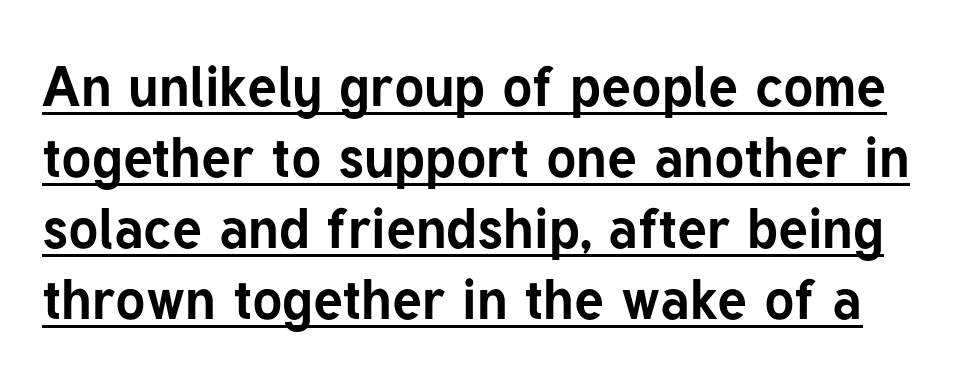
{"serif": "no", "italic": "no", "bold": "yes", "weight": "bold", "width": "normal", "stroke_contrast": "low", "x_height": "medium", "monospaced": "no", "underline": "yes", "line_spacing": "normal", "line_spacing_ratio": 1.27, "letter_spacing": "normal", "letter_spacing_em": 0.0, "glyph_px": 56}
